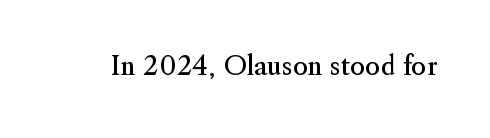
A roman cut, with each character standing at attention. Decoration check: the copy has no underline. The gaps between neighbouring characters are ordinary and unremarkable. Bold? No — there's no thickening of the strokes.
